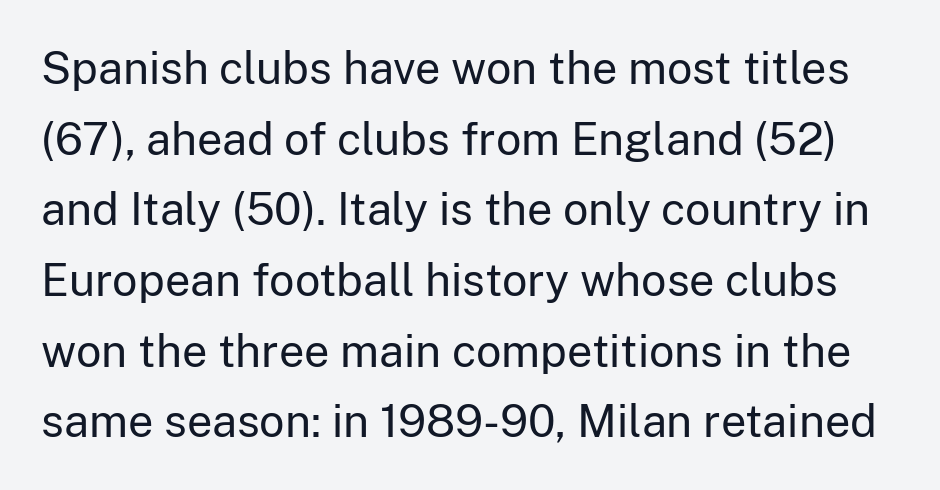
{"serif": "no", "italic": "no", "bold": "no", "weight": "regular", "width": "normal", "stroke_contrast": "low", "x_height": "medium", "monospaced": "no", "underline": "no", "line_spacing": "normal", "line_spacing_ratio": 1.57, "letter_spacing": "normal", "letter_spacing_em": 0.0, "glyph_px": 45}
